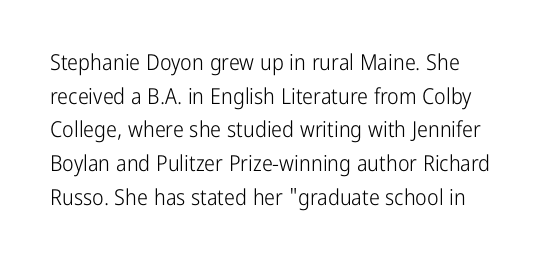
The image shows 22 px text type, upright; set normal line spacing (1.53x), normal letter spacing, not underlined.
